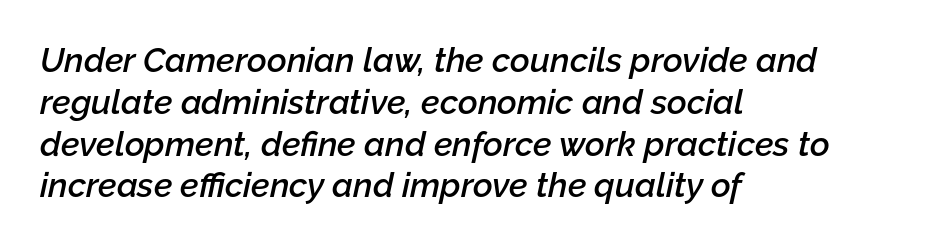
Q: Is the text bold? A: Semi-bold.
Q: Is the text italic (slanted)? A: Yes, it leans right by about 12 degrees.
Q: Is the text underlined? A: No.
Q: How is the paragraph aligned? A: Left-aligned.
Q: Is the spacing between letters normal or unusually wide? A: Normal.
Q: Width (condensed, normal, or wide)? A: Normal.
Q: Stroke contrast? A: Low.
Q: x-height? A: Medium.
Q: Monospaced? A: No.
